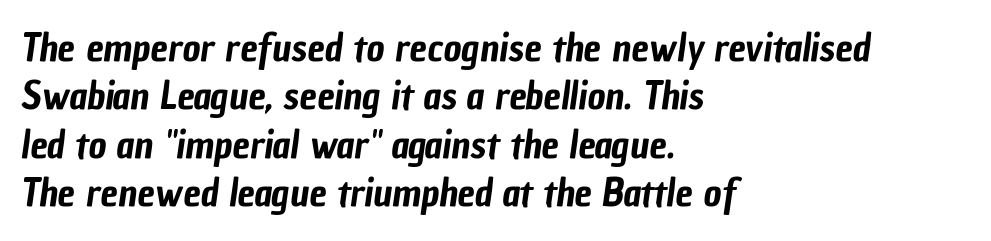
{"serif": "no", "width": "condensed", "stroke_contrast": "low", "x_height": "medium", "monospaced": "no", "underline": "no", "align": "left", "line_spacing_ratio": 1.24, "letter_spacing": "normal", "letter_spacing_em": 0.0, "glyph_px": 39}
